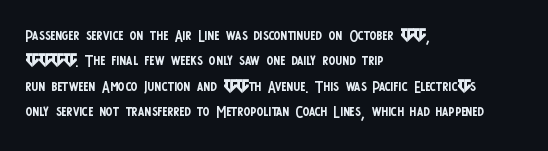
A bare baseline throughout the passage. Line beginnings align vertically; line endings do not. This sample uses plain, unmodified letter spacing. Posture: straight, roman, zero tilt. Is this a heavy cut? Hardly; it is regular or lighter.
